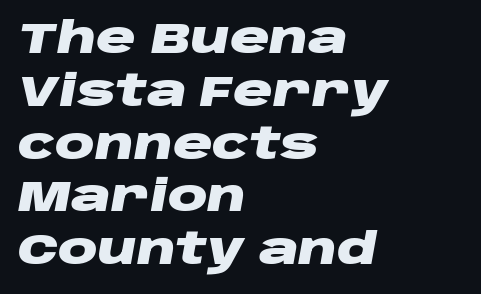
The image shows 44 px heavy, wide type, italic (leaning right); set left-aligned, line spacing 1.2x, normal letter spacing, not underlined; low stroke contrast and a large x-height.
